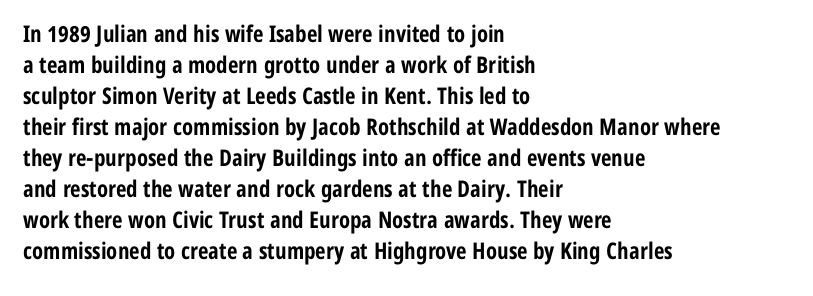
Caption: bold face, heavy strokes. Compared with typical body copy, the letter spacing here is the same. Line starts are locked; line ends wander. The axis of the letterforms is exactly vertical.
